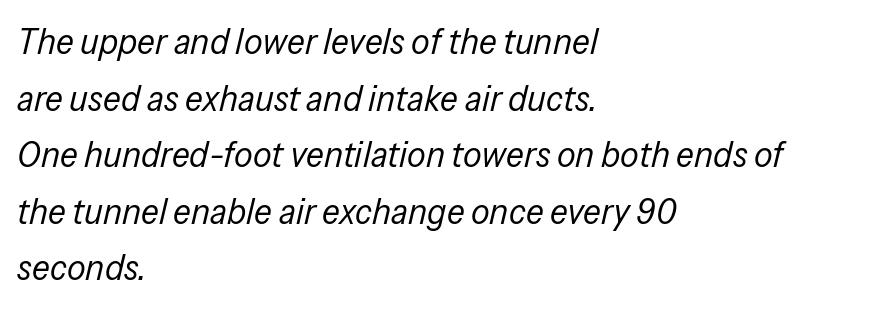
{"italic": "yes", "lean": "right", "slant_degrees": 13, "bold": "no", "weight": "regular", "width": "condensed", "stroke_contrast": "low", "x_height": "medium", "monospaced": "no", "underline": "no", "align": "left", "line_spacing": "normal", "line_spacing_ratio": 1.53, "letter_spacing": "normal", "letter_spacing_em": 0.0, "glyph_px": 37}
